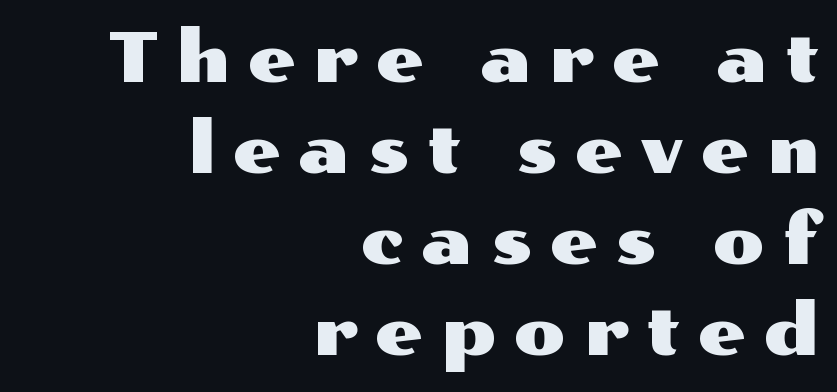
The image shows 68 px wide sans-serif type, upright; set right-aligned, normal line spacing (1.34x), unusually wide letter spacing (+0.26 em), not underlined; medium stroke contrast and a medium x-height.
